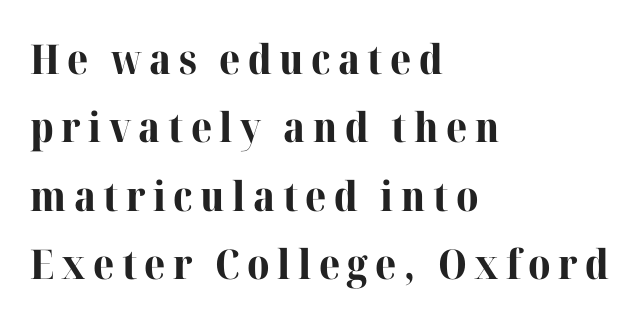
Anything drawn beneath the words? Only blank space. The font family rendered here belongs to the serif group. The paragraph has a hard left edge and a soft right edge. Ascenders rise straight up at ninety degrees. Its strokes are broad and dark, the hallmark of bold type.
